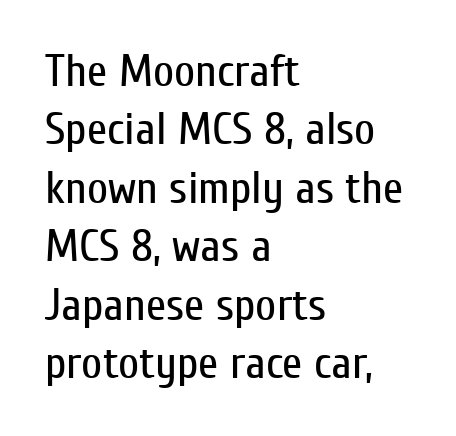
Spacing between characters is what you'd get straight out of the box. Where is the straight margin? On the left. The lines sit at an ordinary, default distance from one another. Tall strokes in this sample are plumb rather than angled.
